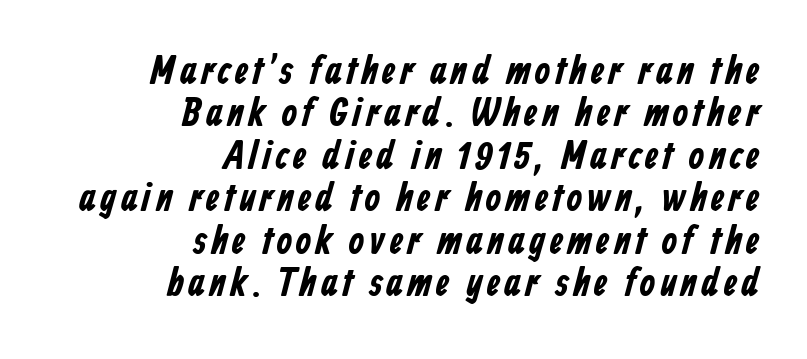
The image shows 40 px bold, condensed sans-serif type; set right-aligned, tight line spacing (1.06x), not underlined; low stroke contrast and a medium x-height.
